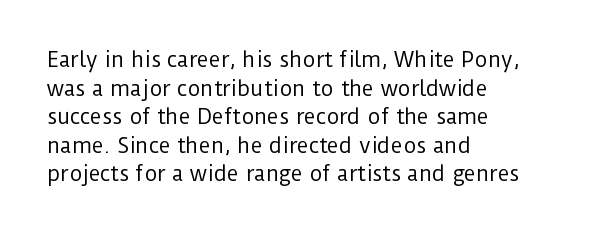
Honestly, the letter spacing is just normal — you wouldn't notice it. Every row of glyphs begins at an identical x-position on the left. The lettering holds an erect, upright posture throughout. A typesetter would call this leading conventional body-copy spacing.
